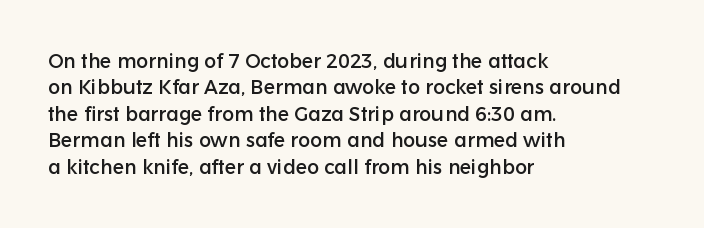
Default kerning and tracking; the words read as compact shapes. Evenly set lines give the paragraph a standard silhouette. In CSS terms this would be text-align: left. A bare baseline throughout the passage. Every character sits straight up, as roman type does.
